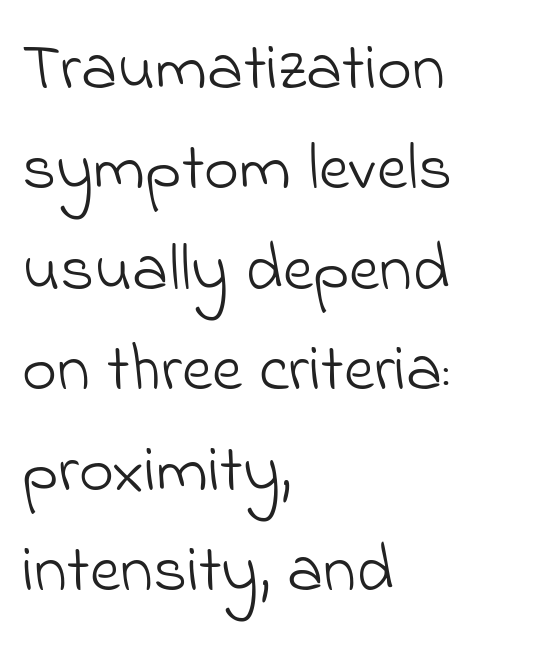
Q: Is the text bold? A: No.
Q: Is the typeface a serif or a sans-serif typeface? A: Sans-serif.
Q: Is the text underlined? A: No.
Q: How is the paragraph aligned? A: Left-aligned.
Q: Is the spacing between letters normal or unusually wide? A: Normal.
Q: Is the spacing between lines tight, normal or loose? A: Normal.
Q: Width (condensed, normal, or wide)? A: Normal.
Q: Stroke contrast? A: Low.
Q: x-height? A: Small.
Q: Monospaced? A: No.
